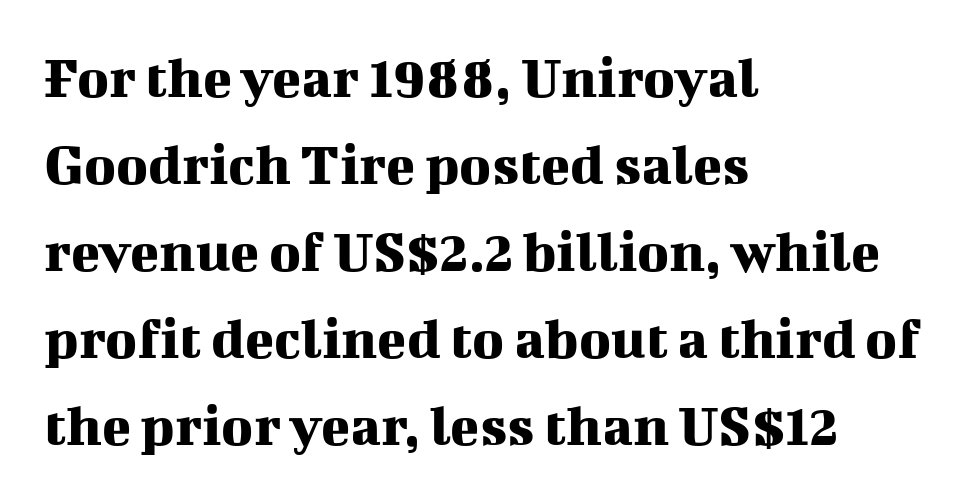
{"serif": "yes", "italic": "no", "width": "normal", "stroke_contrast": "medium", "x_height": "medium", "monospaced": "no", "underline": "no", "align": "left", "line_spacing": "normal", "line_spacing_ratio": 1.45, "letter_spacing": "normal", "letter_spacing_em": 0.0, "glyph_px": 60}
